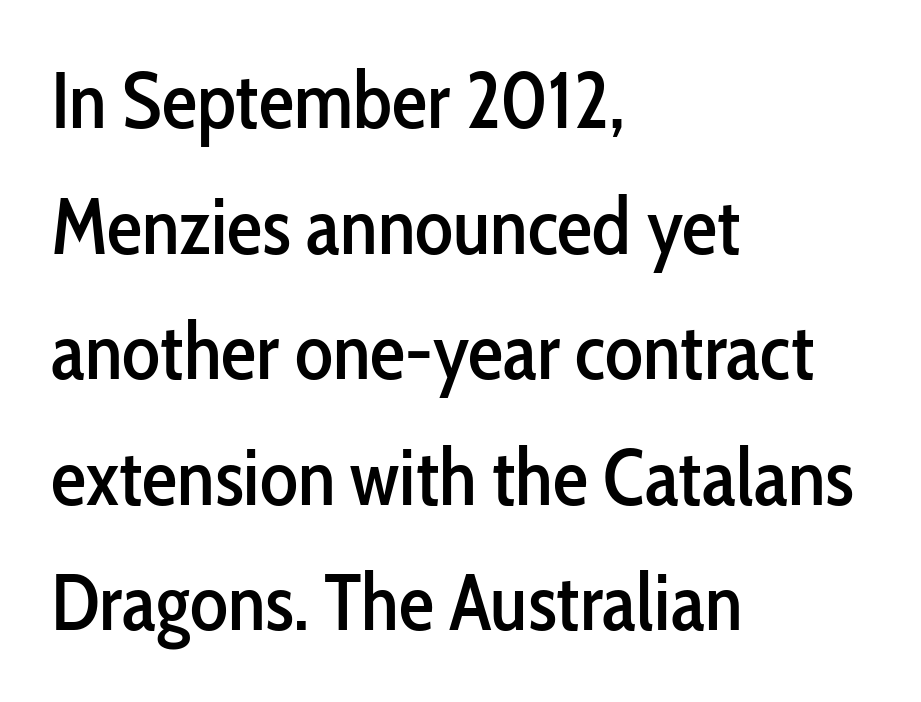
Q: Is the text italic (slanted)? A: No, it is upright.
Q: Is the typeface a serif or a sans-serif typeface? A: Sans-serif.
Q: Is the text underlined? A: No.
Q: How is the paragraph aligned? A: Left-aligned.
Q: Is the spacing between letters normal or unusually wide? A: Normal.
Q: Is the spacing between lines tight, normal or loose? A: Normal.
Q: Width (condensed, normal, or wide)? A: Condensed.
Q: Stroke contrast? A: Low.
Q: x-height? A: Medium.
Q: Monospaced? A: No.
